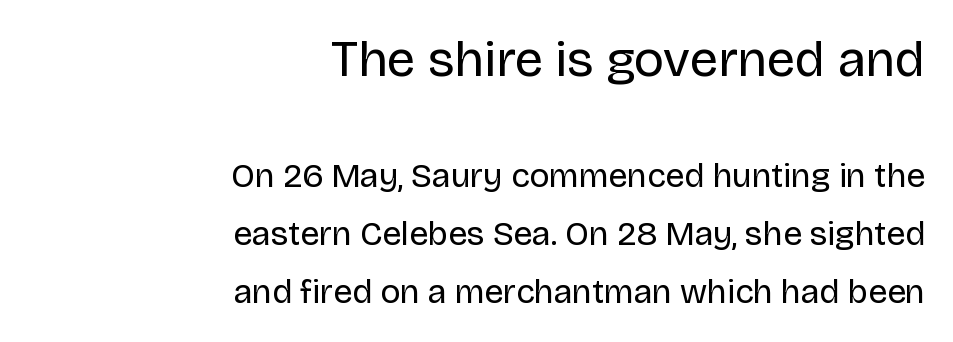
Q: Is the text bold? A: No.
Q: Is the text italic (slanted)? A: No, it is upright.
Q: Is the typeface a serif or a sans-serif typeface? A: Sans-serif.
Q: Is the text underlined? A: No.
Q: How is the paragraph aligned? A: Right-aligned.
Q: Is the spacing between letters normal or unusually wide? A: Normal.
Q: Is the spacing between lines tight, normal or loose? A: Normal.
Q: Which block of text is set in a larger size, the first (top) or the second (bottom)? A: The first (top) one.
Q: Width (condensed, normal, or wide)? A: Normal.
Q: Stroke contrast? A: Low.
Q: x-height? A: Large.
Q: Monospaced? A: No.
